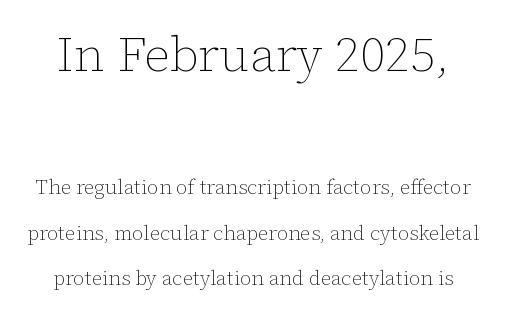
{"italic": "no", "bold": "no", "weight": "thin", "width": "normal", "stroke_contrast": "low", "x_height": "medium", "monospaced": "no", "underline": "no", "line_spacing": "loose", "line_spacing_ratio": 2.28, "letter_spacing": "normal", "letter_spacing_em": 0.0, "larger_block": "first", "size_ratio": 2.45, "glyph_px": 49}
